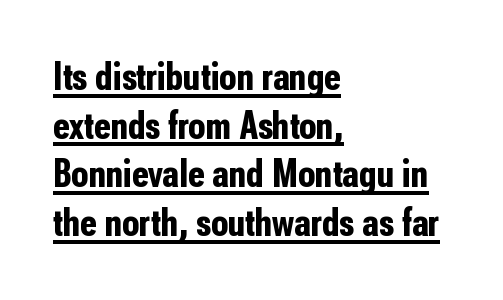
The image shows 39 px bold, condensed sans-serif type, upright; set left-aligned, normal line spacing (1.25x), normal letter spacing, underlined; low stroke contrast and a medium x-height.
